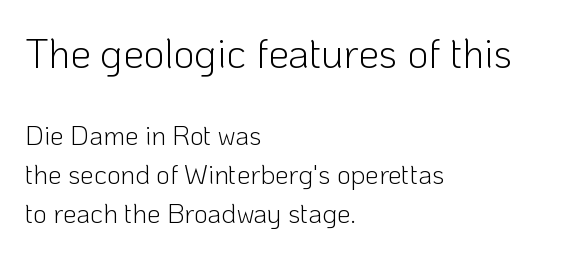
{"serif": "no", "italic": "no", "bold": "no", "weight": "light", "width": "normal", "stroke_contrast": "low", "x_height": "medium", "monospaced": "no", "underline": "no", "align": "left", "line_spacing": "normal", "line_spacing_ratio": 1.43, "letter_spacing": "normal", "letter_spacing_em": 0.0, "larger_block": "first", "size_ratio": 1.52, "glyph_px": 41}
